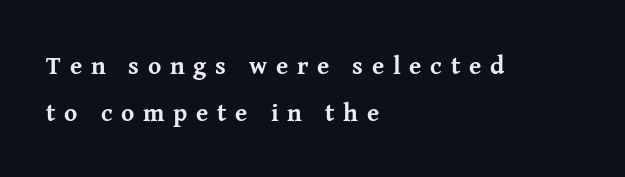
The image shows 25 px bold type, upright; set left-aligned, line spacing 1.87x, unusually wide letter spacing (+0.35 em), not underlined.
